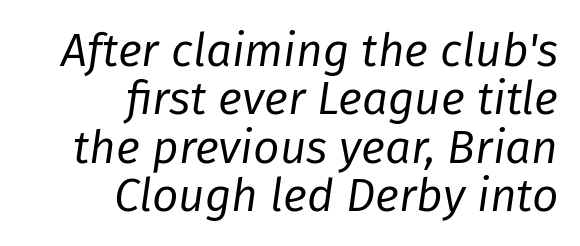
An italicized treatment has been applied to the whole sample. Looks like regular typesetting: each glyph gets only the width it needs. A typesetter would call this leading minimal, almost set solid. In CSS terms this would be text-align: right. Tracking value appears to be zero — textbook default spacing. Heft: none added — not bold.
